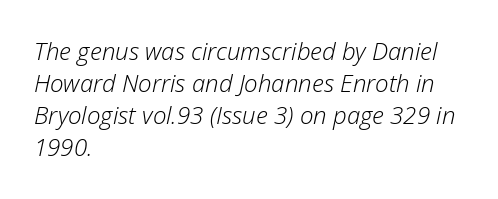
Q: Is the text bold? A: No.
Q: Is the text italic (slanted)? A: Yes, it leans right by about 12 degrees.
Q: Is the text underlined? A: No.
Q: How is the paragraph aligned? A: Left-aligned.
Q: Is the spacing between letters normal or unusually wide? A: Normal.
Q: Is the spacing between lines tight, normal or loose? A: Normal.
